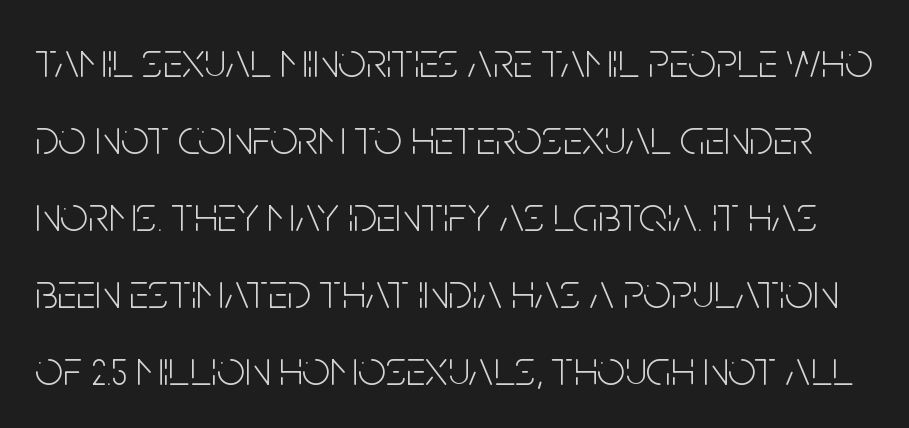
Note: no serifs on the glyphs. Every character sits straight up, as roman type does. Looks like regular typesetting: each glyph gets only the width it needs. Is this a heavy cut? Hardly; it is regular or lighter.
